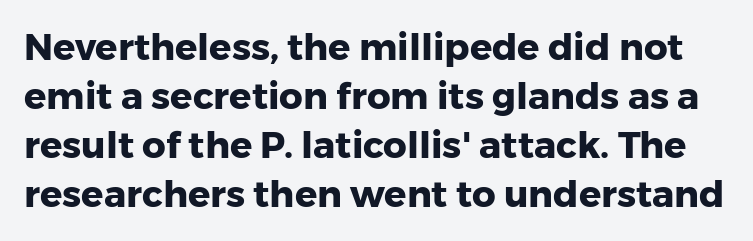
Q: Is the text bold? A: Yes.
Q: Is the text italic (slanted)? A: No, it is upright.
Q: Is the typeface a serif or a sans-serif typeface? A: Sans-serif.
Q: Is the text underlined? A: No.
Q: Is the spacing between letters normal or unusually wide? A: Normal.
Q: Is the spacing between lines tight, normal or loose? A: Normal.
Q: Width (condensed, normal, or wide)? A: Normal.
Q: Stroke contrast? A: Low.
Q: x-height? A: Medium.
Q: Monospaced? A: No.
